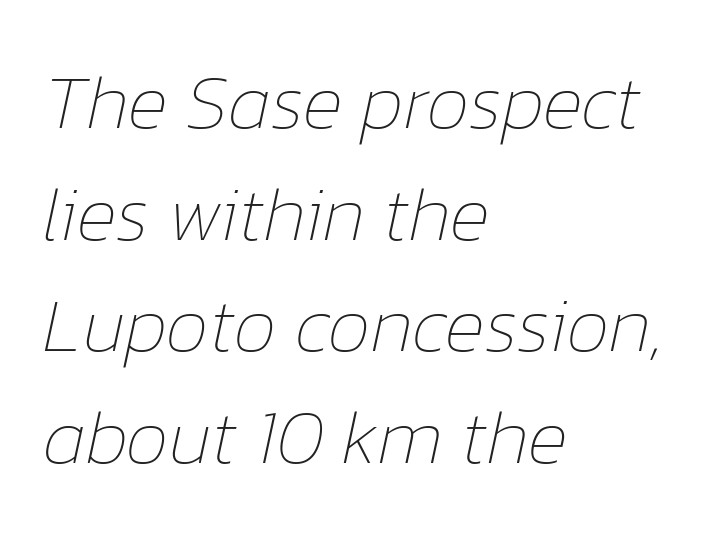
{"italic": "yes", "lean": "right", "slant_degrees": 12, "bold": "no", "weight": "thin", "width": "normal", "stroke_contrast": "low", "x_height": "medium", "monospaced": "no", "underline": "no", "align": "left", "line_spacing": "normal", "line_spacing_ratio": 1.45, "letter_spacing": "normal", "letter_spacing_em": 0.0, "glyph_px": 77}
